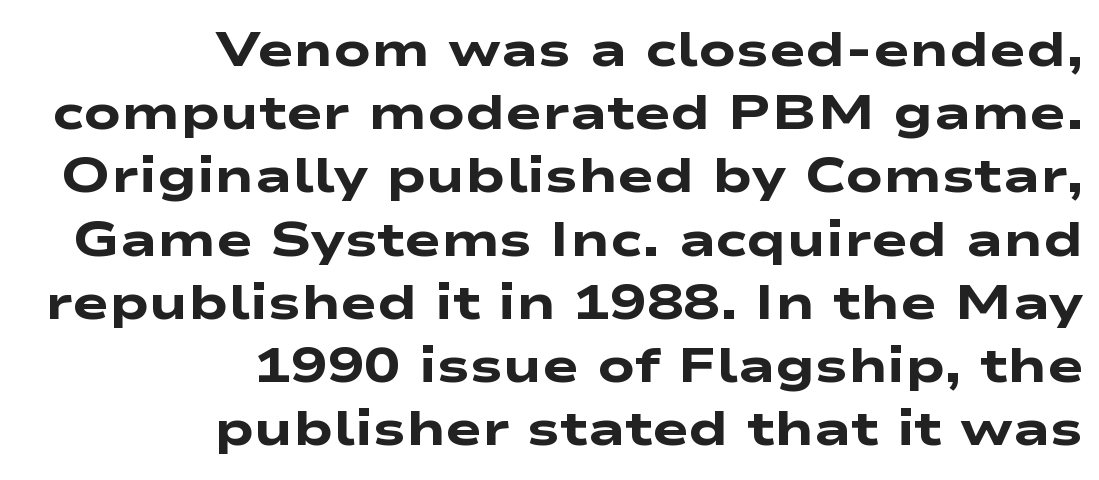
Q: Is the text bold? A: Yes.
Q: Is the typeface a serif or a sans-serif typeface? A: Sans-serif.
Q: Is the text underlined? A: No.
Q: How is the paragraph aligned? A: Right-aligned.
Q: Is the spacing between letters normal or unusually wide? A: Normal.
Q: Is the spacing between lines tight, normal or loose? A: Normal.
Q: Width (condensed, normal, or wide)? A: Wide.
Q: Stroke contrast? A: Low.
Q: x-height? A: Medium.
Q: Monospaced? A: No.
